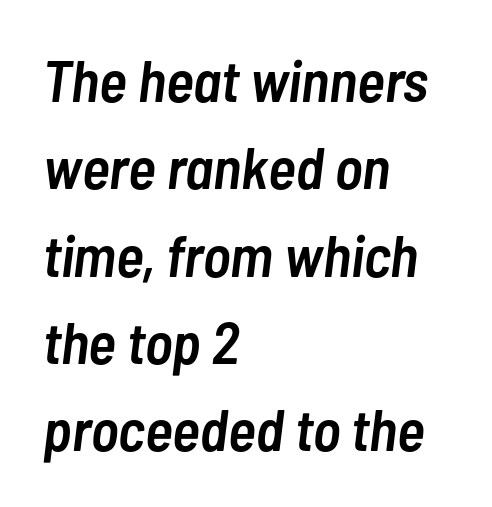
The image shows 59 px semibold, condensed type, italic (leaning right); set left-aligned, normal line spacing (1.48x), normal letter spacing, not underlined; low stroke contrast and a medium x-height.
